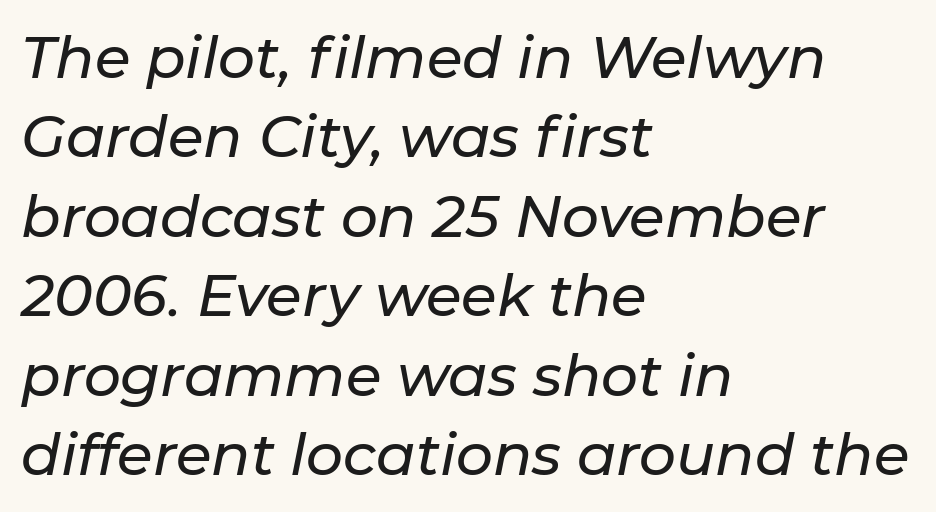
{"italic": "yes", "lean": "right", "slant_degrees": 11, "width": "normal", "stroke_contrast": "low", "x_height": "medium", "monospaced": "no", "underline": "no", "align": "left", "line_spacing": "normal", "line_spacing_ratio": 1.37, "letter_spacing": "normal", "letter_spacing_em": 0.0, "glyph_px": 58}
